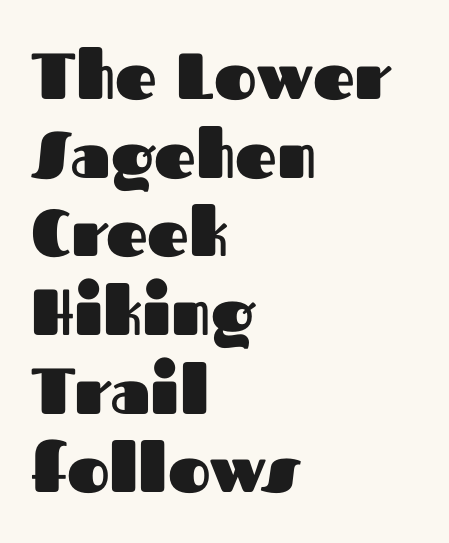
The image shows 65 px heavy sans-serif type, upright; set left-aligned, line spacing 1.21x, normal letter spacing, not underlined; medium stroke contrast and a medium x-height.
